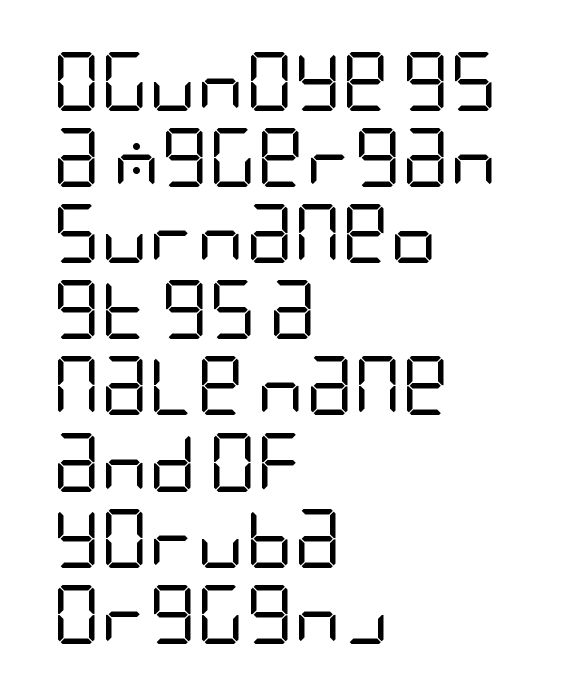
Q: Is the text bold? A: No.
Q: Is the text italic (slanted)? A: No, it is upright.
Q: Is the typeface a serif or a sans-serif typeface? A: Sans-serif.
Q: Is the text underlined? A: No.
Q: How is the paragraph aligned? A: Left-aligned.
Q: Is the spacing between letters normal or unusually wide? A: Normal.
Q: Is the spacing between lines tight, normal or loose? A: Normal.
Q: Width (condensed, normal, or wide)? A: Condensed.
Q: Stroke contrast? A: Low.
Q: x-height? A: Large.
